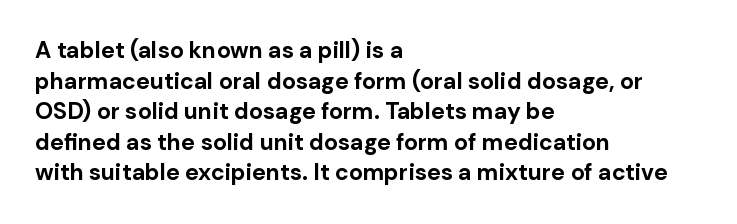
The image shows 23 px bold type, upright; set left-aligned, normal line spacing (1.33x), normal letter spacing, not underlined.
